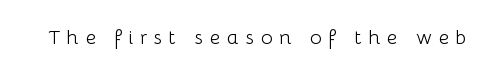
Short note: letters widely spaced. Stems here are at most as thick as an everyday book face. Words float on clear page, feet unadorned. This is the regular roman posture of the typeface.
